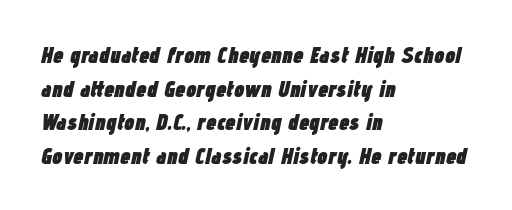
Is the letter spacing exaggerated? No — it looks like the ordinary default. Strong, thick strokes mark this as bold type. Each row of text sits above clean, open space. If you drew a line through each stem, it would be angled. Leading: standard.
